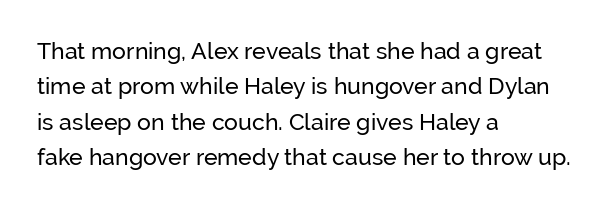
{"italic": "no", "underline": "no", "align": "left", "line_spacing": "normal", "line_spacing_ratio": 1.54, "letter_spacing": "normal", "letter_spacing_em": 0.0, "glyph_px": 23}
